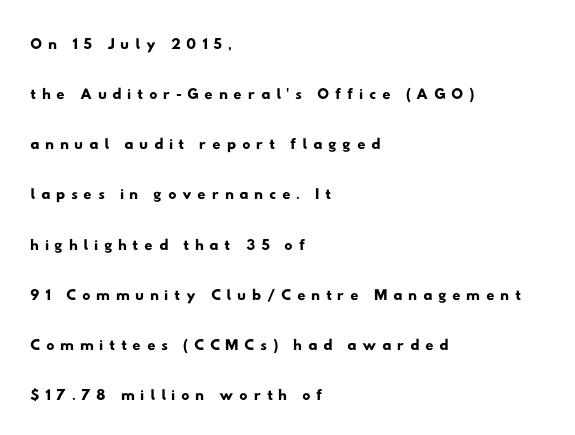
{"underline": "no", "align": "left", "line_spacing": "loose", "line_spacing_ratio": 2.18, "letter_spacing": "wide", "letter_spacing_em": 0.24, "glyph_px": 23}
